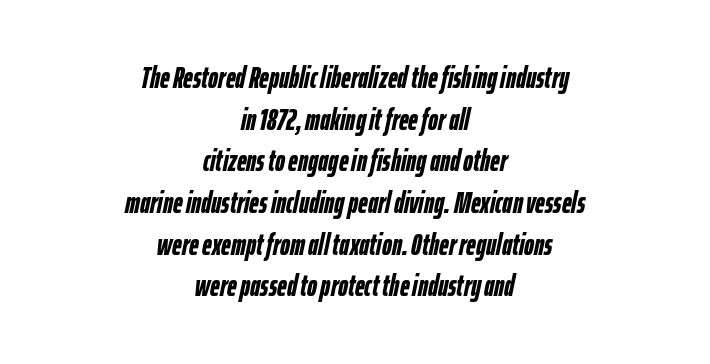
The image shows 30 px semibold, condensed type, italic (leaning right); set centered, normal line spacing (1.39x), normal letter spacing, not underlined; low stroke contrast and a medium x-height.
